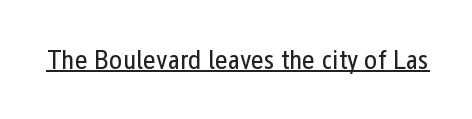
Characters follow at the spacing the type designer built in. The letters look calm and open, with moderate or lighter stems. Every word sits above its own underline. This sample has the flowing, uneven cadence of proportional lettering. Check where the strokes stop: nothing finishes them off — pure sans.
